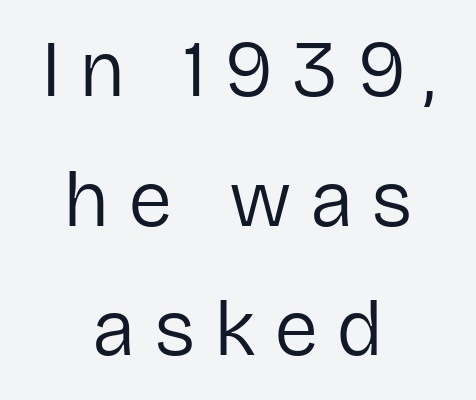
{"serif": "no", "italic": "no", "bold": "no", "weight": "regular", "width": "normal", "stroke_contrast": "low", "x_height": "medium", "monospaced": "no", "underline": "no", "align": "center", "line_spacing": "normal", "line_spacing_ratio": 1.64, "letter_spacing": "wide", "letter_spacing_em": 0.23, "glyph_px": 79}
